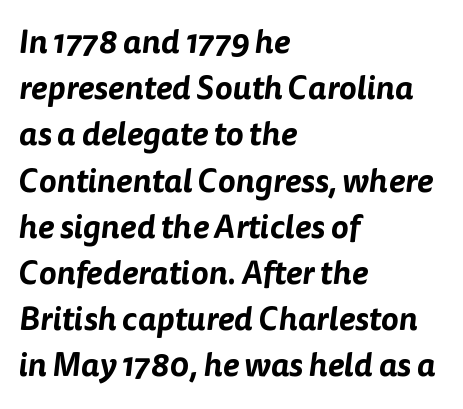
If you measured baseline to baseline, you'd find a middling distance. What kind of face is this? One without serifs — a sans. Has an underline been added? It has not. Reading down the block, your eye returns to a fixed left position each line. Each letter keeps its own natural width here, so spacing adapts to shape. Observe the ordinary spacing: letters are neighbours, not strangers.
